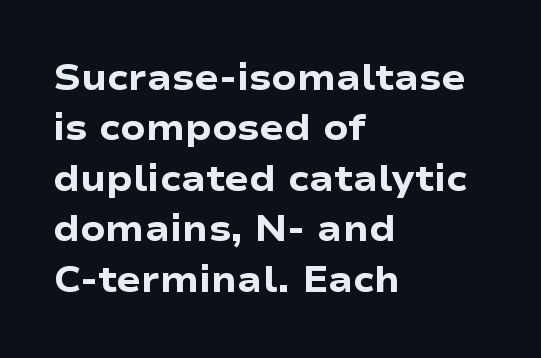
Q: Is the text bold? A: Yes.
Q: Is the text italic (slanted)? A: No, it is upright.
Q: Is the typeface a serif or a sans-serif typeface? A: Sans-serif.
Q: Is the text underlined? A: No.
Q: How is the paragraph aligned? A: Left-aligned.
Q: Is the spacing between letters normal or unusually wide? A: Normal.
Q: Is the spacing between lines tight, normal or loose? A: Normal.
Q: Width (condensed, normal, or wide)? A: Wide.
Q: Stroke contrast? A: Low.
Q: x-height? A: Medium.
Q: Monospaced? A: No.
